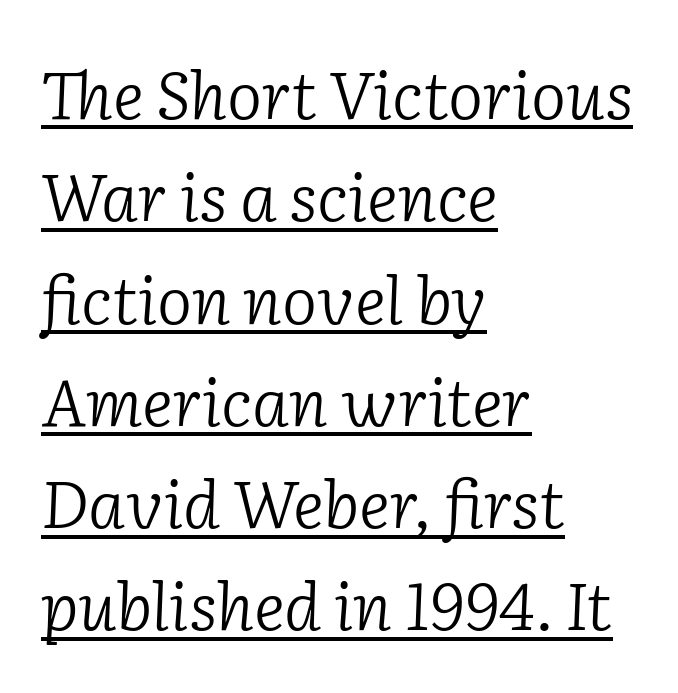
Weight: regular or lighter. Observe the lean: these are italic letterforms. Compared with typical paragraphs, the rows here are spaced about the same. The rendering keeps characters at their native spacing.
